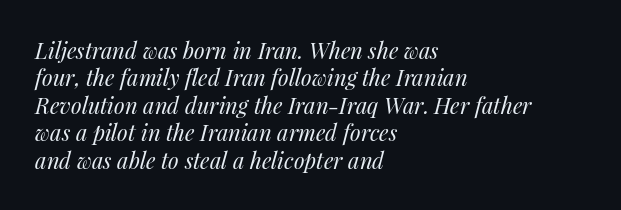
The image shows 22 px text type, italic (leaning right); set left-aligned, normal line spacing (1.25x), normal letter spacing, not underlined.
